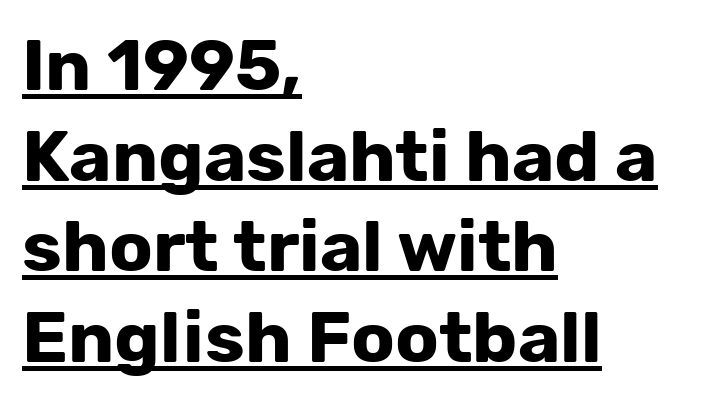
{"serif": "no", "italic": "no", "bold": "yes", "weight": "bold", "width": "normal", "stroke_contrast": "low", "x_height": "medium", "monospaced": "no", "underline": "yes", "align": "left", "line_spacing": "normal", "line_spacing_ratio": 1.26, "letter_spacing": "normal", "letter_spacing_em": 0.0, "glyph_px": 72}
